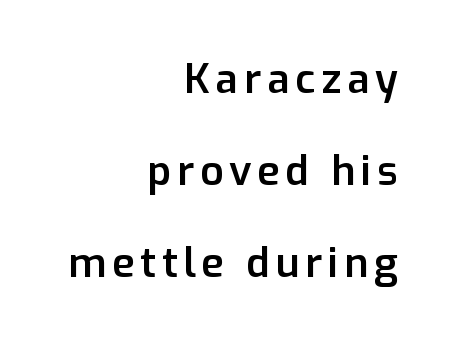
These lines are rendered in a variable-pitch font. The lines in this sample share a right terminus and differ only in where they begin. The type sits square on the baseline with zero lean. Vertically, the passage feels expansive, rows floating well apart. The baseline area is clear.
